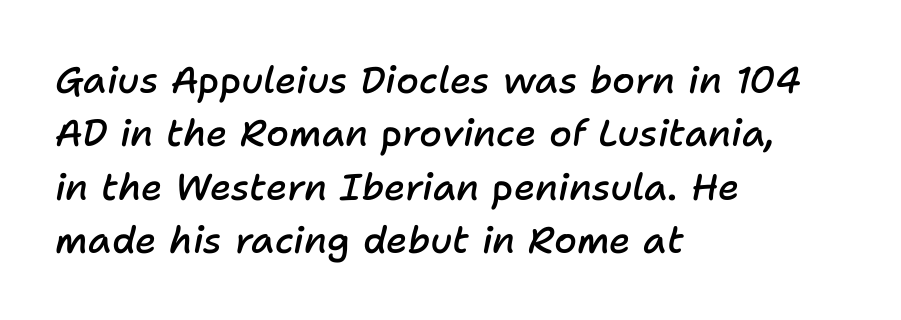
{"italic": "yes", "lean": "right", "slant_degrees": 11, "bold": "semi", "weight": "semibold", "width": "normal", "stroke_contrast": "low", "x_height": "medium", "monospaced": "no", "underline": "no", "align": "left", "line_spacing": "normal", "line_spacing_ratio": 1.44, "letter_spacing": "normal", "letter_spacing_em": 0.0, "glyph_px": 37}
